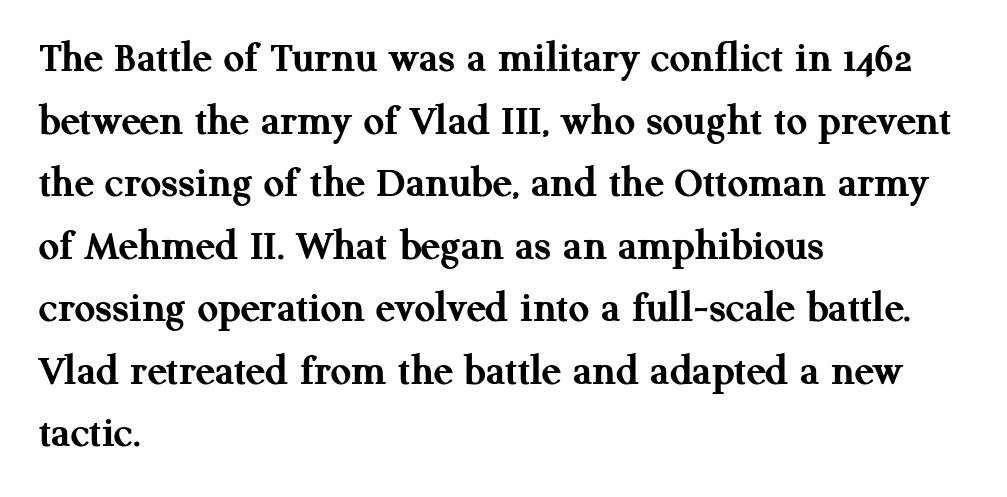
{"serif": "yes", "italic": "no", "bold": "yes", "weight": "semibold", "width": "normal", "stroke_contrast": "medium", "x_height": "medium", "monospaced": "no", "underline": "no", "align": "left", "line_spacing": "normal", "line_spacing_ratio": 1.39, "letter_spacing": "normal", "letter_spacing_em": 0.0, "glyph_px": 45}
